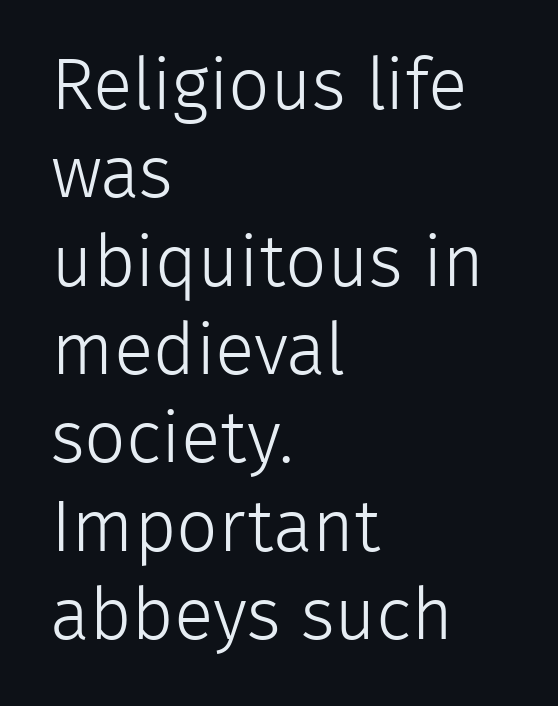
The image shows 73 px light sans-serif type, upright; set left-aligned, line spacing 1.21x, normal letter spacing, not underlined; low stroke contrast and a medium x-height.
